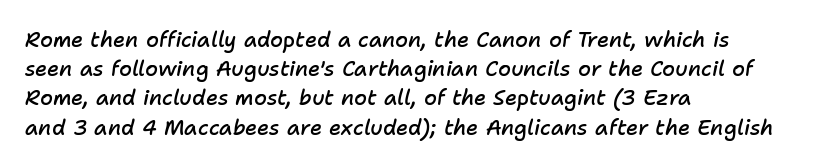
The image shows 21 px text type, italic (leaning right); set left-aligned, normal line spacing (1.39x), normal letter spacing, not underlined.
